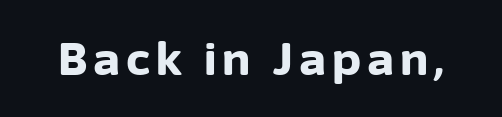
Q: Is the text bold? A: Yes.
Q: Is the text italic (slanted)? A: No, it is upright.
Q: Is the typeface a serif or a sans-serif typeface? A: Sans-serif.
Q: Is the text underlined? A: No.
Q: Width (condensed, normal, or wide)? A: Normal.
Q: Stroke contrast? A: Low.
Q: x-height? A: Medium.
Q: Monospaced? A: No.
